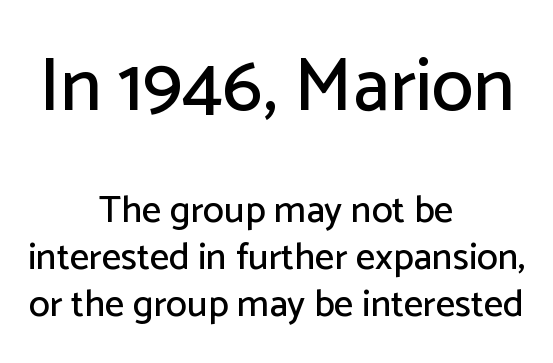
{"serif": "no", "italic": "no", "width": "normal", "stroke_contrast": "low", "x_height": "medium", "monospaced": "no", "underline": "no", "align": "center", "line_spacing_ratio": 1.23, "letter_spacing": "normal", "letter_spacing_em": 0.0, "larger_block": "first", "size_ratio": 2.0, "glyph_px": 76}
